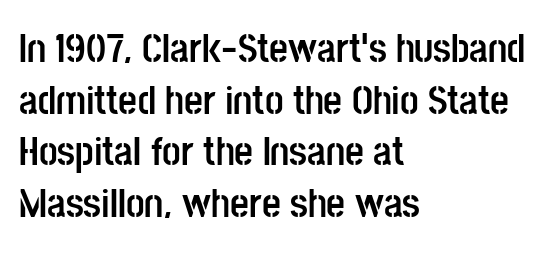
I'd call this a sans setting — the letters go barefoot. Typographic density is high because the face is bold. When letters stand straight like this, we call the style roman or upright. The zone under the glyphs is completely vacant. Spacing verdict: proportional, widths tailored to each character.
